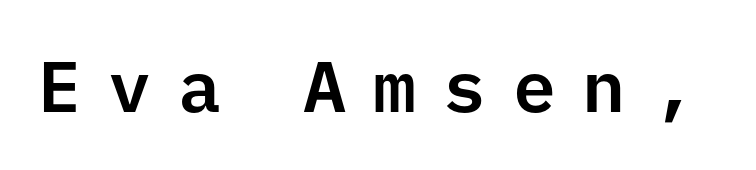
Q: Is the text italic (slanted)? A: No, it is upright.
Q: Is the typeface a serif or a sans-serif typeface? A: Sans-serif.
Q: Is the text underlined? A: No.
Q: Is the spacing between letters normal or unusually wide? A: Unusually wide.
Q: Width (condensed, normal, or wide)? A: Normal.
Q: Stroke contrast? A: Low.
Q: x-height? A: Medium.
Q: Monospaced? A: Yes.
